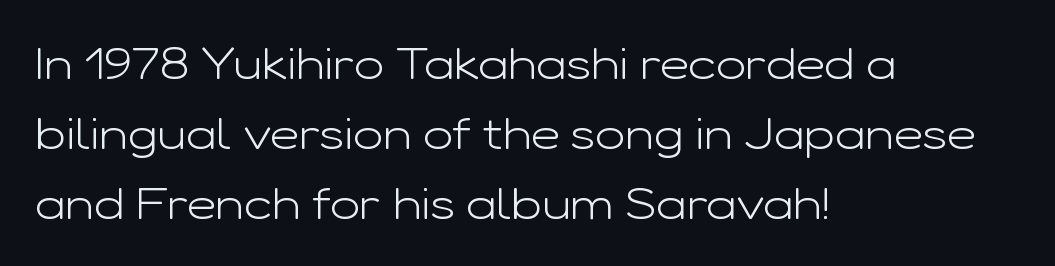
{"serif": "no", "italic": "no", "bold": "no", "weight": "light", "width": "wide", "stroke_contrast": "low", "x_height": "medium", "monospaced": "no", "underline": "no", "align": "left", "line_spacing": "normal", "line_spacing_ratio": 1.56, "letter_spacing": "normal", "letter_spacing_em": 0.0, "glyph_px": 45}
